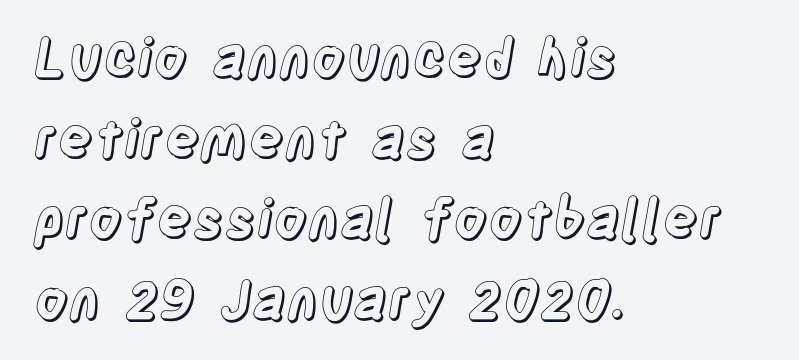
Q: Is the text italic (slanted)? A: Yes.
Q: Is the text underlined? A: No.
Q: How is the paragraph aligned? A: Left-aligned.
Q: Is the spacing between letters normal or unusually wide? A: Normal.
Q: Is the spacing between lines tight, normal or loose? A: Normal.
Q: Width (condensed, normal, or wide)? A: Condensed.
Q: x-height? A: Large.
Q: Monospaced? A: No.
